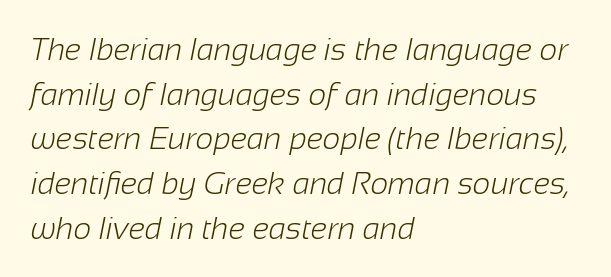
Whoever set this chose a conventional vertical rhythm. Horizontally, the lines are justified to the leading edge only. Spacing between characters is what you'd get straight out of the box. Type style note: lacks serifs. Glance below the letters and you will spot only blank space. The strokes carry an ordinary text weight at most.
